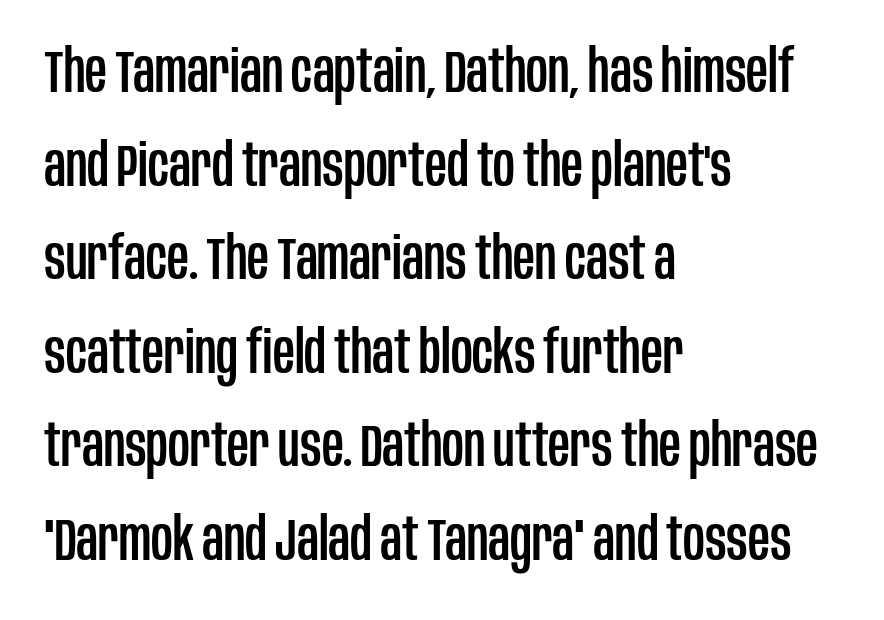
{"serif": "no", "italic": "no", "width": "condensed", "stroke_contrast": "low", "x_height": "large", "monospaced": "no", "underline": "no", "align": "left", "line_spacing": "normal", "line_spacing_ratio": 1.56, "letter_spacing": "normal", "letter_spacing_em": 0.0, "glyph_px": 60}
